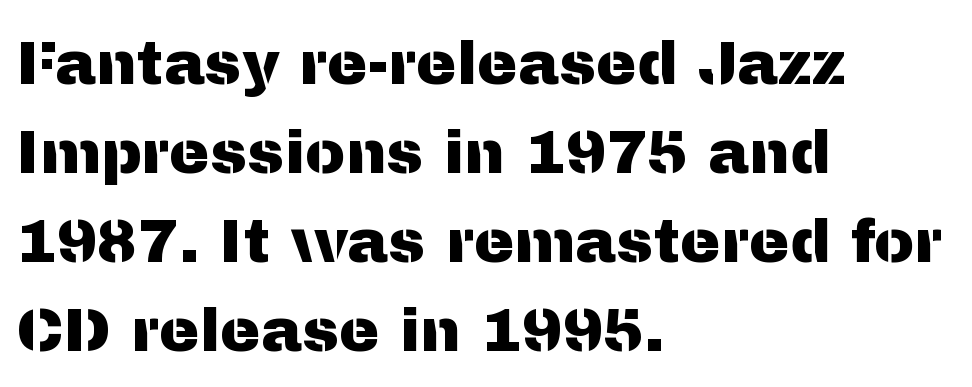
The image shows 61 px sans-serif type, upright; set left-aligned, normal line spacing (1.46x), normal letter spacing, not underlined; medium stroke contrast and a medium x-height.
